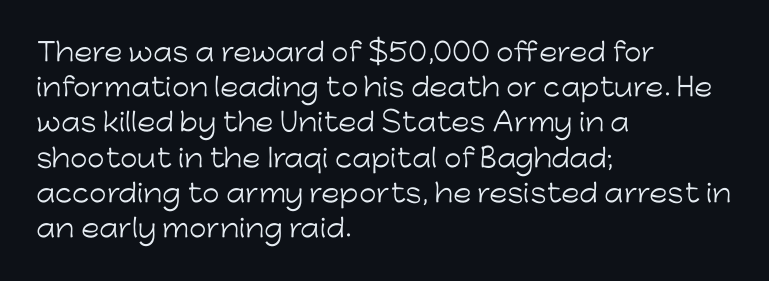
Weight: not bold — regular or lighter. Summary of vertical rhythm: regular, with standard interline spacing. Italic? Not at all — the glyphs are vertical. Words appear dense and cohesive because spacing is normal. Glance below the letters and you will spot only blank space.
